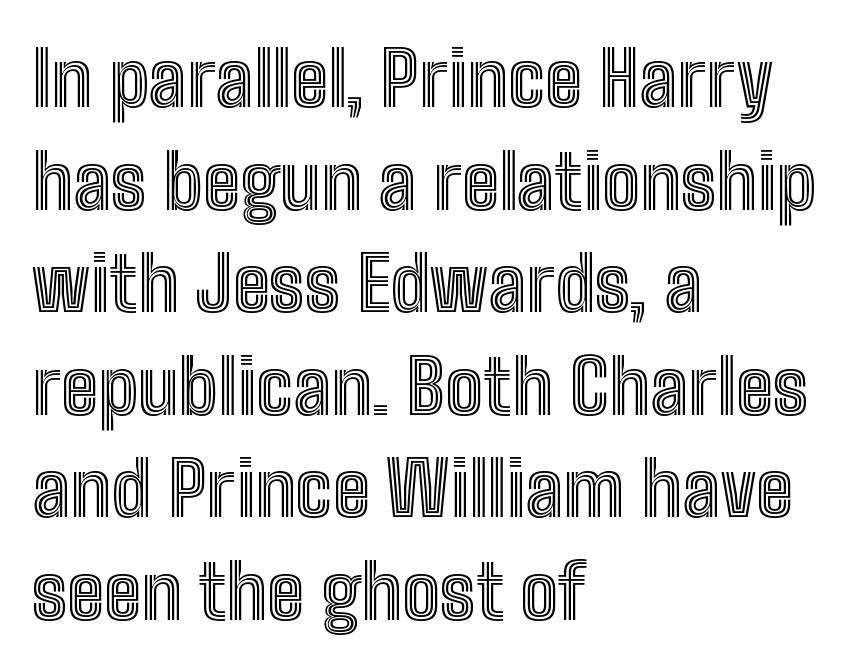
The text block is weighted toward the left margin, trailing off unevenly rightward. The line-height multiplier appears to be the usual default. The passage shown is typed in a proportional face where columns would drift. Words float on clear page, feet unadorned. The letterforms sit shoulder to shoulder at normal distance.
